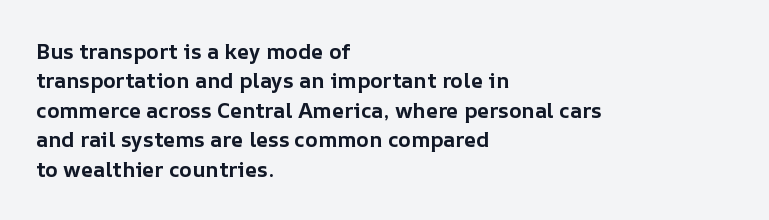
Posture: upright roman. Underlining? Definitely not there. Each line starts at the same left margin while the right side varies. Stroke thickness is high; the sample reads as a true bold. The block of text has a typical density, with ordinary space between rows.
